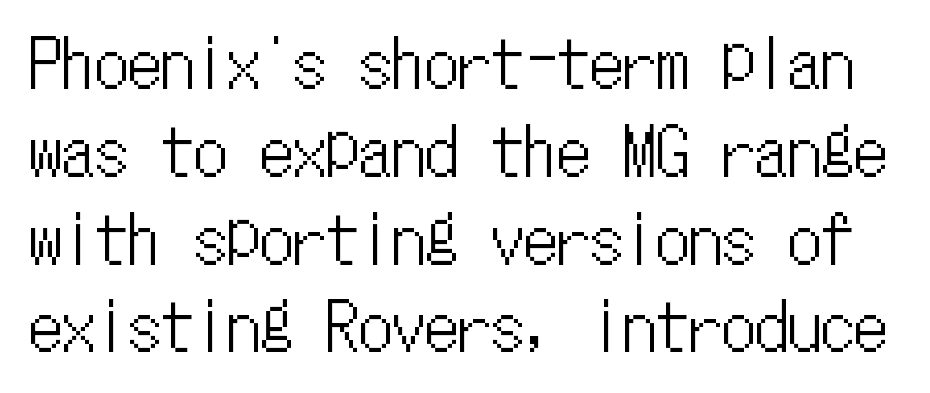
{"italic": "no", "width": "condensed", "stroke_contrast": "low", "x_height": "medium", "monospaced": "yes", "underline": "no", "line_spacing": "normal", "line_spacing_ratio": 1.33, "letter_spacing": "normal", "letter_spacing_em": 0.0, "glyph_px": 66}
